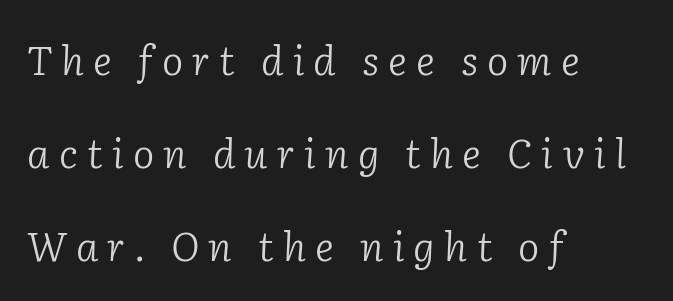
Q: Is the text bold? A: No.
Q: Is the text italic (slanted)? A: Yes, it leans right by about 2 degrees.
Q: Is the typeface a serif or a sans-serif typeface? A: Serif.
Q: Is the text underlined? A: No.
Q: How is the paragraph aligned? A: Left-aligned.
Q: Is the spacing between letters normal or unusually wide? A: Unusually wide.
Q: Is the spacing between lines tight, normal or loose? A: Loose.
Q: Width (condensed, normal, or wide)? A: Normal.
Q: Stroke contrast? A: Low.
Q: x-height? A: Medium.
Q: Monospaced? A: No.
